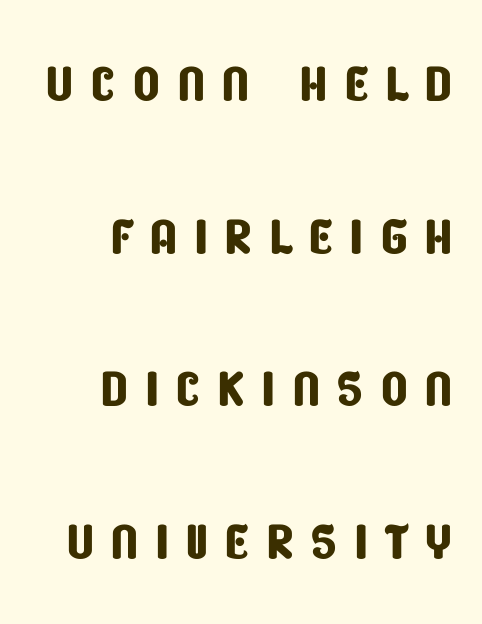
Q: Is the typeface a serif or a sans-serif typeface? A: Sans-serif.
Q: Is the text underlined? A: No.
Q: How is the paragraph aligned? A: Right-aligned.
Q: Is the spacing between letters normal or unusually wide? A: Unusually wide.
Q: Is the spacing between lines tight, normal or loose? A: Loose.
Q: Width (condensed, normal, or wide)? A: Condensed.
Q: Stroke contrast? A: Low.
Q: x-height? A: Large.
Q: Monospaced? A: No.
